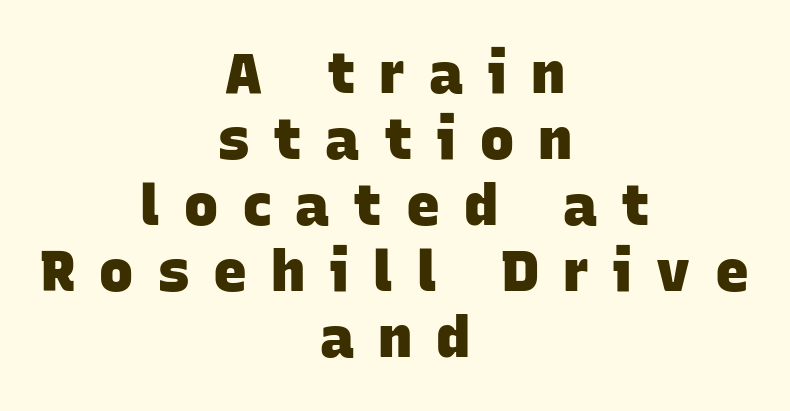
{"serif": "no", "bold": "yes", "weight": "heavy", "width": "normal", "stroke_contrast": "low", "x_height": "large", "monospaced": "no", "underline": "no", "align": "center", "line_spacing_ratio": 1.16, "letter_spacing": "wide", "letter_spacing_em": 0.42, "glyph_px": 57}
